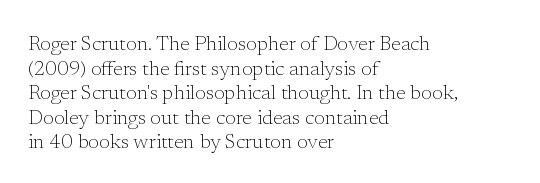
Casual observation: everything's shoved over to the left. This is not heavy type; no bold has been used. Italic? Not at all — the glyphs are vertical. The space beneath each line is pristine and unruled. No extra tracking has been applied to these lines.
